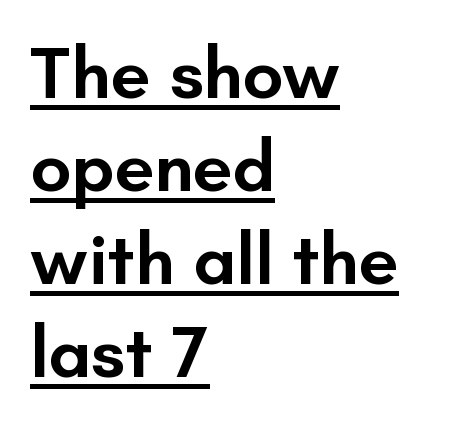
The image shows 72 px semibold sans-serif type, upright; set left-aligned, normal line spacing (1.29x), normal letter spacing, underlined; low stroke contrast and a small x-height.
